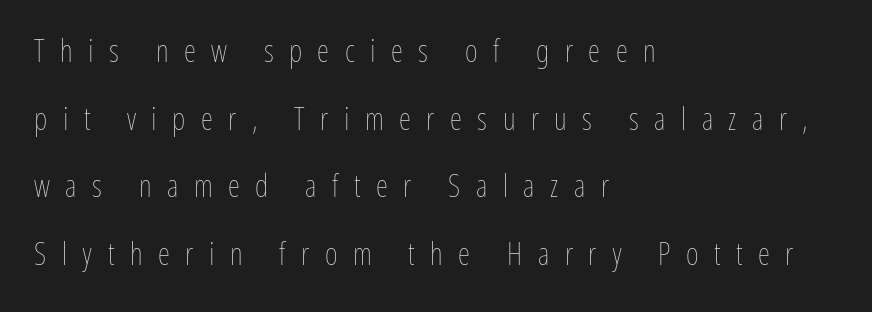
{"italic": "no", "bold": "no", "weight": "thin", "width": "condensed", "stroke_contrast": "low", "x_height": "medium", "monospaced": "no", "underline": "no", "align": "left", "line_spacing": "loose", "line_spacing_ratio": 2.18, "letter_spacing": "wide", "letter_spacing_em": 0.5, "glyph_px": 31}
